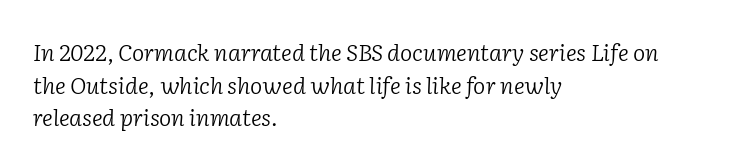
The rendering uses a moderate line-height, typical for paragraphs. The font's italic variant was chosen for this text. No extra ink here — the face is not bold. Only glyphs here, with clear space below each row.
